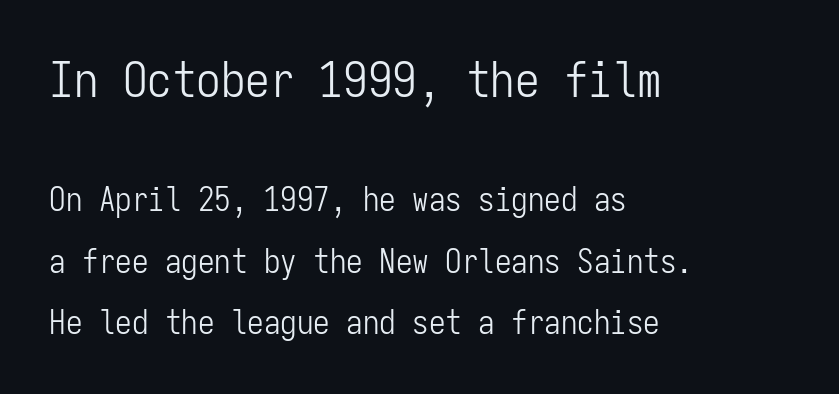
Q: Is the text bold? A: No.
Q: Is the text italic (slanted)? A: No, it is upright.
Q: Is the typeface a serif or a sans-serif typeface? A: Sans-serif.
Q: Is the text underlined? A: No.
Q: How is the paragraph aligned? A: Left-aligned.
Q: Is the spacing between letters normal or unusually wide? A: Normal.
Q: Which block of text is set in a larger size, the first (top) or the second (bottom)? A: The first (top) one.
Q: Width (condensed, normal, or wide)? A: Condensed.
Q: Stroke contrast? A: Low.
Q: x-height? A: Medium.
Q: Monospaced? A: Yes.
